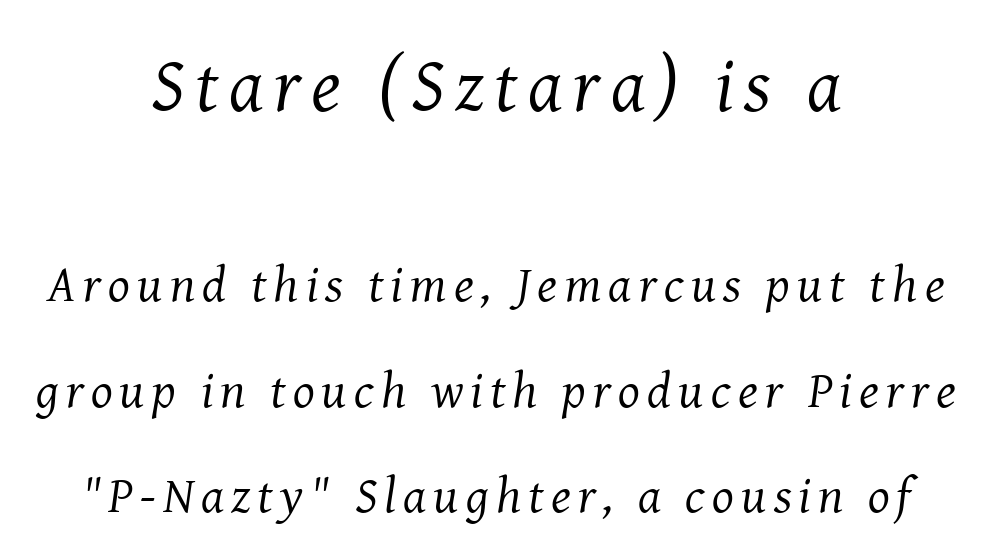
Q: Is the text bold? A: No.
Q: Is the text italic (slanted)? A: Yes, it leans right by about 8 degrees.
Q: Is the typeface a serif or a sans-serif typeface? A: Serif.
Q: Is the text underlined? A: No.
Q: How is the paragraph aligned? A: Centered.
Q: Is the spacing between lines tight, normal or loose? A: Loose.
Q: Which block of text is set in a larger size, the first (top) or the second (bottom)? A: The first (top) one.
Q: Width (condensed, normal, or wide)? A: Normal.
Q: Stroke contrast? A: Medium.
Q: x-height? A: Medium.
Q: Monospaced? A: No.
